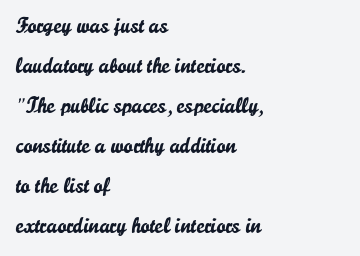
The setting favours the left margin, as ordinary paragraphs usually do. Honestly, there is no underline to notice here at all. This sample uses plain, unmodified letter spacing.
